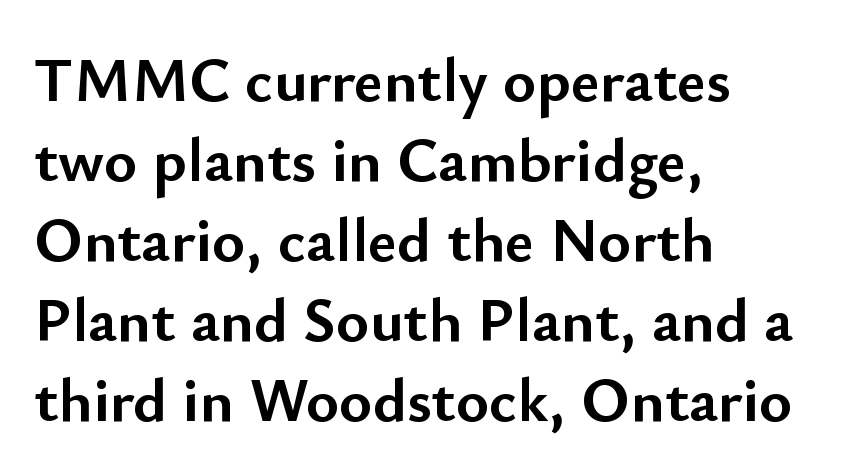
Q: Is the text bold? A: Yes.
Q: Is the text italic (slanted)? A: No, it is upright.
Q: Is the typeface a serif or a sans-serif typeface? A: Sans-serif.
Q: Is the text underlined? A: No.
Q: How is the paragraph aligned? A: Left-aligned.
Q: Is the spacing between letters normal or unusually wide? A: Normal.
Q: Is the spacing between lines tight, normal or loose? A: Normal.
Q: Width (condensed, normal, or wide)? A: Normal.
Q: Stroke contrast? A: Low.
Q: x-height? A: Small.
Q: Monospaced? A: No.
